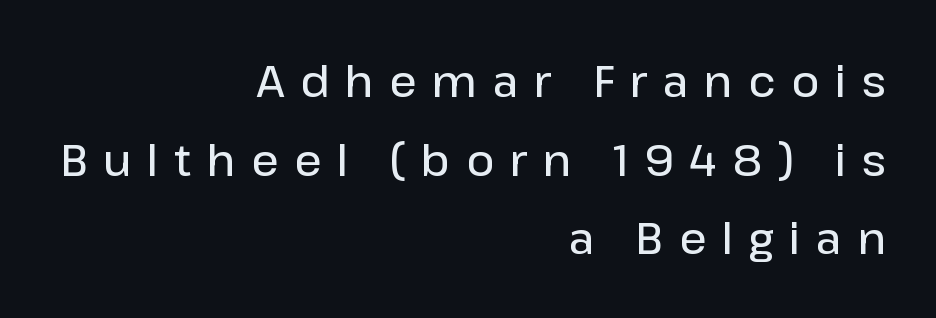
Q: Is the text bold? A: Semi-bold.
Q: Is the text italic (slanted)? A: No, it is upright.
Q: Is the typeface a serif or a sans-serif typeface? A: Sans-serif.
Q: Is the text underlined? A: No.
Q: How is the paragraph aligned? A: Right-aligned.
Q: Is the spacing between letters normal or unusually wide? A: Unusually wide.
Q: Width (condensed, normal, or wide)? A: Normal.
Q: Stroke contrast? A: Low.
Q: x-height? A: Medium.
Q: Monospaced? A: No.
